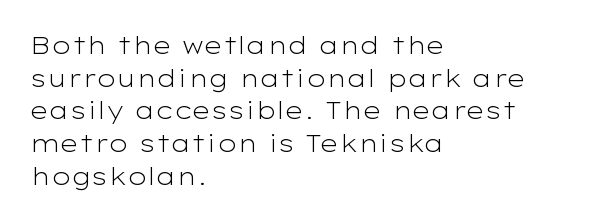
Q: Is the text bold? A: No.
Q: Is the text italic (slanted)? A: No, it is upright.
Q: Is the text underlined? A: No.
Q: How is the paragraph aligned? A: Left-aligned.
Q: Is the spacing between letters normal or unusually wide? A: Normal.
Q: Is the spacing between lines tight, normal or loose? A: Normal.
